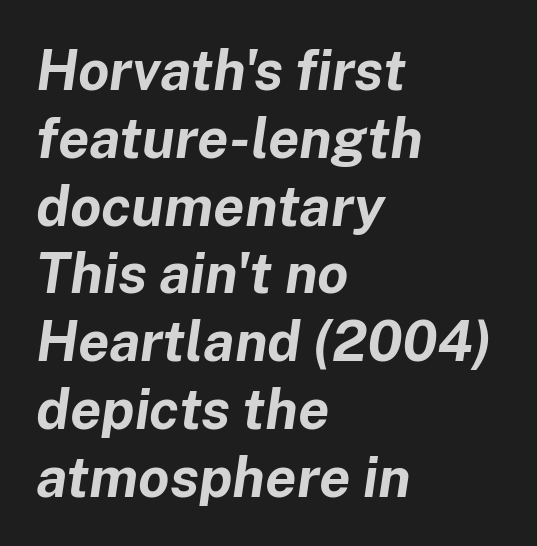
{"italic": "yes", "lean": "right", "slant_degrees": 8, "bold": "yes", "weight": "bold", "width": "normal", "stroke_contrast": "low", "x_height": "medium", "monospaced": "no", "underline": "no", "align": "left", "line_spacing_ratio": 1.21, "letter_spacing": "normal", "letter_spacing_em": 0.0, "glyph_px": 56}
